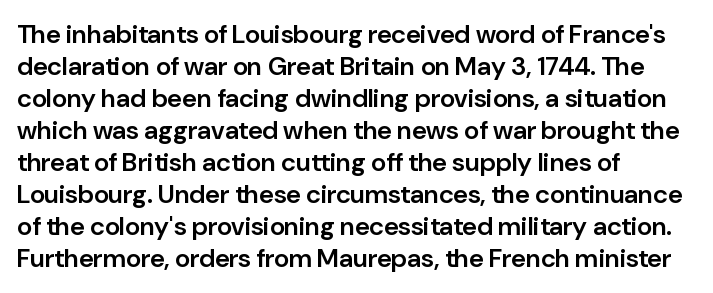
The image shows 26 px text type, upright; set left-aligned, line spacing 1.23x, normal letter spacing, not underlined.
